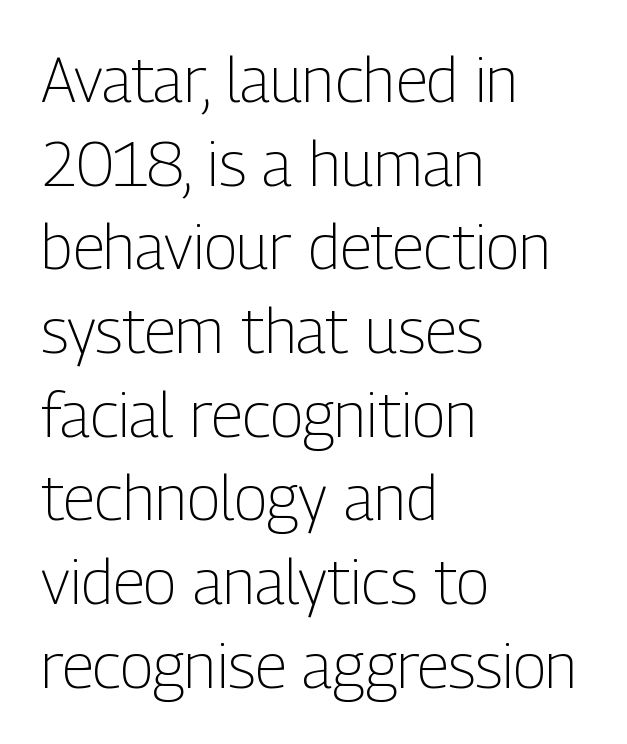
The lettering stays uniformly vertical, giving the passage a roman look. The lines in this sample share a left origin and differ only in where they stop. The letters advance in unequal steps, a hallmark of proportional type. There is no visible air inserted between adjacent glyphs.
